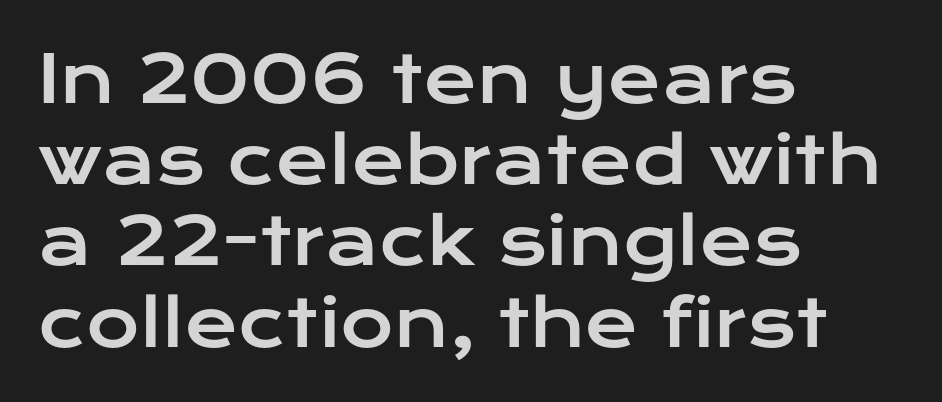
Quick note: not italic, upright. This is sans-serif lettering, the kind often seen on screens and signage. Alignment: flush left. The passage shown has conventional tracking throughout.
